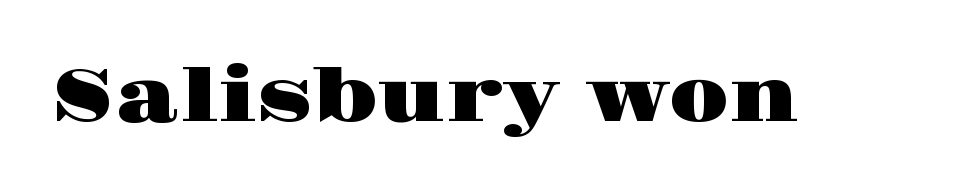
Q: Is the text italic (slanted)? A: No, it is upright.
Q: Is the typeface a serif or a sans-serif typeface? A: Serif.
Q: Is the text underlined? A: No.
Q: Is the spacing between letters normal or unusually wide? A: Normal.
Q: Width (condensed, normal, or wide)? A: Wide.
Q: Stroke contrast? A: High.
Q: x-height? A: Large.
Q: Monospaced? A: No.
